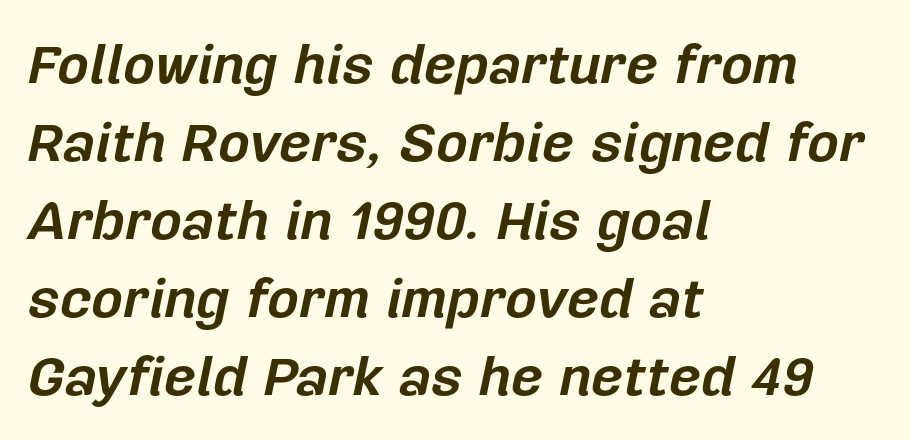
Q: Is the text bold? A: Yes.
Q: Is the text italic (slanted)? A: Yes, it leans right by about 12 degrees.
Q: Is the text underlined? A: No.
Q: How is the paragraph aligned? A: Left-aligned.
Q: Is the spacing between letters normal or unusually wide? A: Normal.
Q: Is the spacing between lines tight, normal or loose? A: Normal.
Q: Width (condensed, normal, or wide)? A: Normal.
Q: Stroke contrast? A: Low.
Q: x-height? A: Medium.
Q: Monospaced? A: No.
